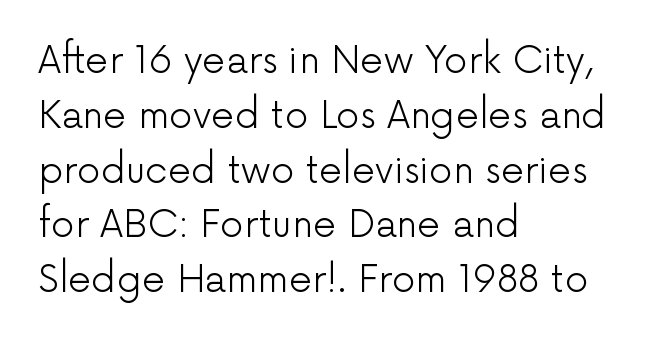
Q: Is the text bold? A: No.
Q: Is the text italic (slanted)? A: No, it is upright.
Q: Is the typeface a serif or a sans-serif typeface? A: Sans-serif.
Q: Is the text underlined? A: No.
Q: How is the paragraph aligned? A: Left-aligned.
Q: Is the spacing between letters normal or unusually wide? A: Normal.
Q: Is the spacing between lines tight, normal or loose? A: Normal.
Q: Width (condensed, normal, or wide)? A: Normal.
Q: Stroke contrast? A: Low.
Q: x-height? A: Medium.
Q: Monospaced? A: No.
